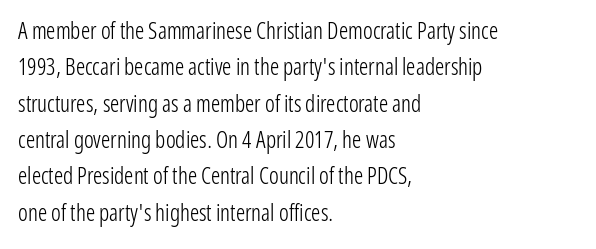
Compared with typical paragraphs, the rows here are spaced about the same. The letterforms sit at book weight or below. Ascenders rise straight up at ninety degrees. The lines are quadded left. Check the space under the baseline: it is left empty. Tracking value appears to be zero — textbook default spacing.
